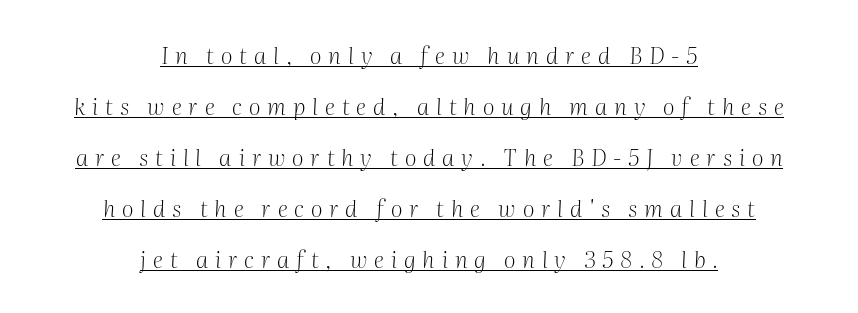
A typographer would call this underscored text. These lines were composed using italics. Is the letter spacing exaggerated? Yes — the characters are pushed far apart. Notice the wide empty band between every row — that's loose leading. Heaviness? Minimal to ordinary, like unemphasized prose.
